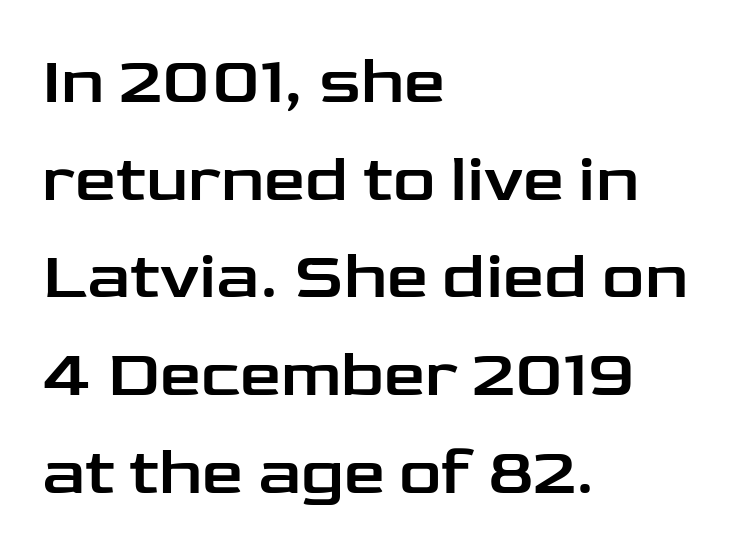
{"serif": "no", "italic": "no", "width": "wide", "stroke_contrast": "low", "x_height": "medium", "monospaced": "no", "underline": "no", "align": "left", "line_spacing": "normal", "line_spacing_ratio": 1.48, "letter_spacing": "normal", "letter_spacing_em": 0.0, "glyph_px": 66}
